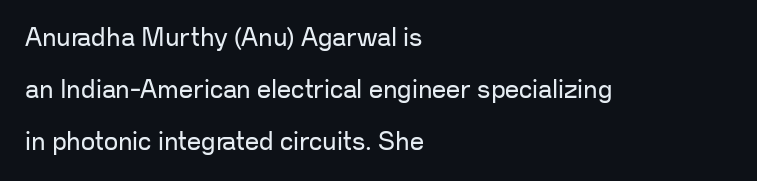
Q: Is the text bold? A: No.
Q: Is the text italic (slanted)? A: No, it is upright.
Q: Is the text underlined? A: No.
Q: How is the paragraph aligned? A: Left-aligned.
Q: Is the spacing between letters normal or unusually wide? A: Normal.
Q: Is the spacing between lines tight, normal or loose? A: Loose.
